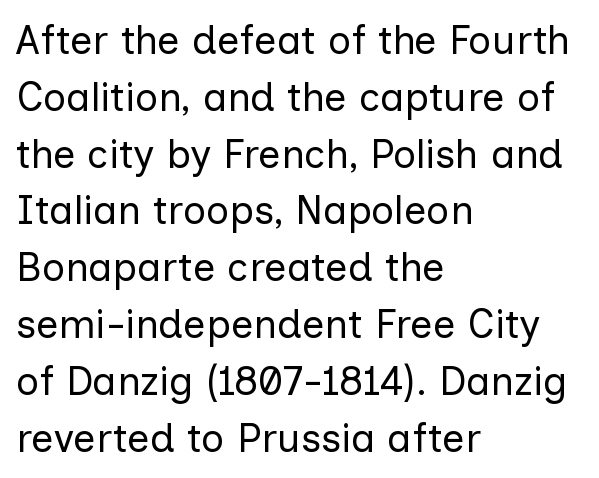
The image shows 40 px regular-weight sans-serif type, upright; set left-aligned, normal line spacing (1.42x), normal letter spacing, not underlined; low stroke contrast and a medium x-height.
